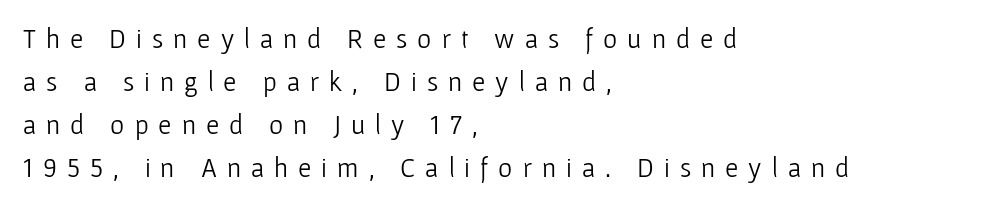
Clear beneath every line of the passage. Nothing heavy about these letters — not bold at all. Line beginnings align vertically; line endings do not. Interline gaps are of average width in this sample.
